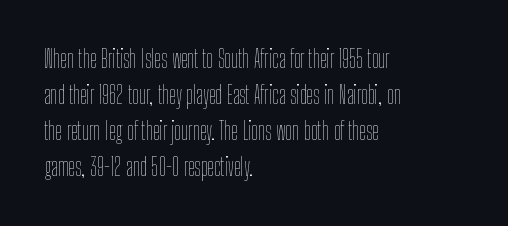
There is no visible air inserted between adjacent glyphs. The rendering anchors every line to the left-hand side. Counters stay open thanks to moderate or lighter strokes. Is there much room between lines? A standard amount, neither cramped nor airy. Type without underlining.
